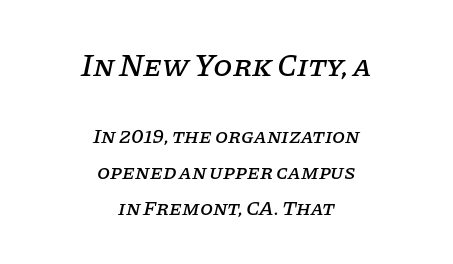
{"serif": "yes", "italic": "yes", "lean": "right", "slant_degrees": 11, "width": "normal", "stroke_contrast": "low", "x_height": "large", "monospaced": "no", "underline": "no", "align": "center", "line_spacing_ratio": 1.72, "letter_spacing": "normal", "letter_spacing_em": 0.0, "larger_block": "first", "size_ratio": 1.48, "glyph_px": 31}
